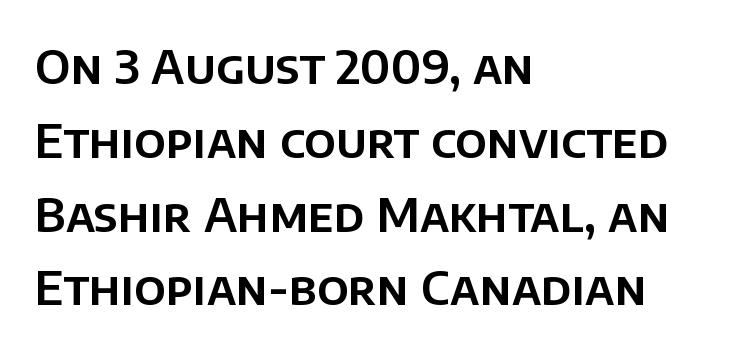
The image shows 47 px sans-serif type, upright; set left-aligned, normal line spacing (1.57x), normal letter spacing, not underlined; low stroke contrast and a large x-height.
